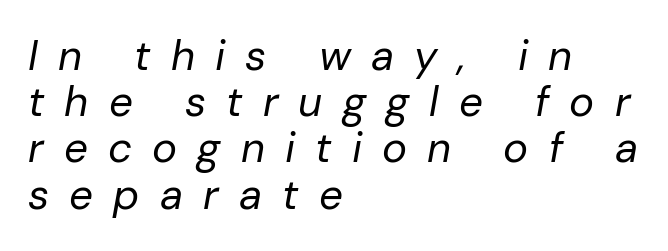
Q: Is the text bold? A: No.
Q: Is the text italic (slanted)? A: Yes, it leans right by about 10 degrees.
Q: Is the text underlined? A: No.
Q: How is the paragraph aligned? A: Left-aligned.
Q: Is the spacing between letters normal or unusually wide? A: Unusually wide.
Q: Is the spacing between lines tight, normal or loose? A: Tight.
Q: Width (condensed, normal, or wide)? A: Normal.
Q: Stroke contrast? A: Low.
Q: x-height? A: Medium.
Q: Monospaced? A: No.
